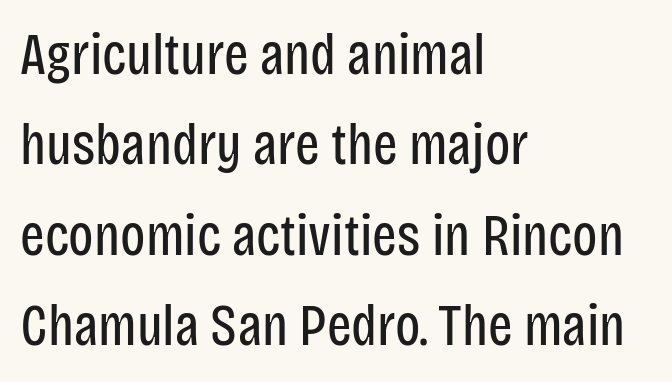
Rule under the text: the space is simply empty. This rendering leaves character spacing at its baseline value. The rendering uses natural spacing where letterforms have individual widths. The rows are spaced the way most documents space them.
